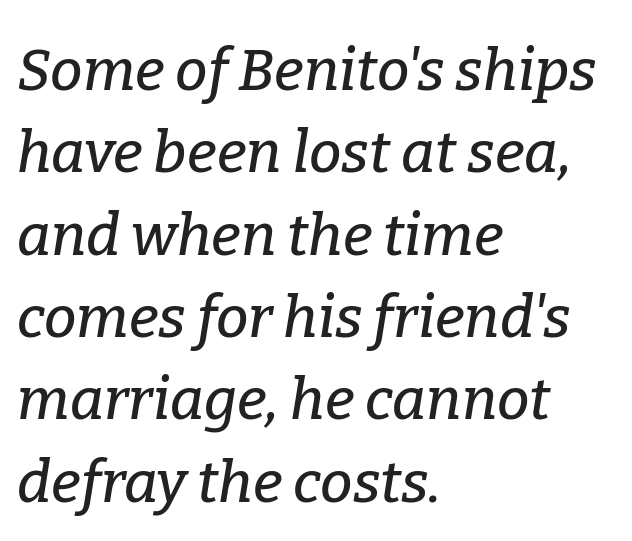
Does extra space separate the letters? No, they use regular spacing. These lines sit exactly where default settings would place them. Here the designer chose a conventional face with non-uniform glyph widths. Italic? Definitely — the glyphs are oblique. The foot of each line stays bare and open.
